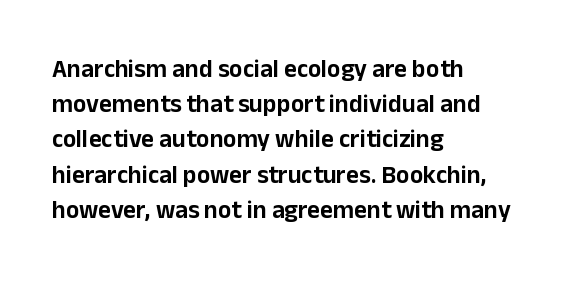
Posture: straight, roman, zero tilt. This rendering uses left alignment, leaving the right contour irregular. This sample keeps an unexceptional amount of space between lines. Bare-footed words on every line.
